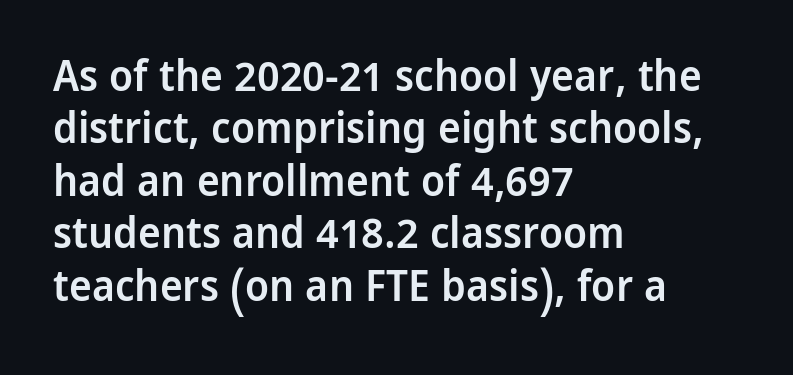
The image shows 43 px semibold sans-serif type, upright; set left-aligned, line spacing 1.22x, normal letter spacing, not underlined; low stroke contrast and a medium x-height.
